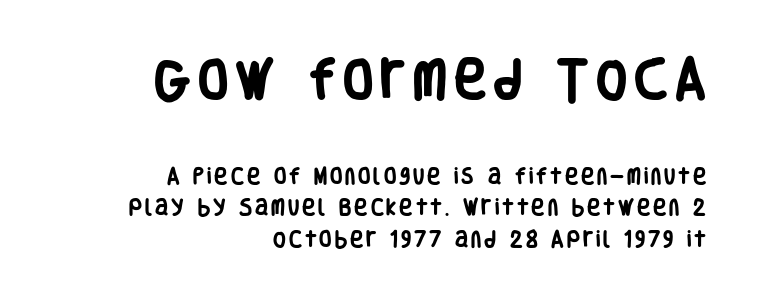
Q: Is the text bold? A: Yes.
Q: Is the text italic (slanted)? A: No, it is upright.
Q: Is the typeface a serif or a sans-serif typeface? A: Sans-serif.
Q: Is the text underlined? A: No.
Q: How is the paragraph aligned? A: Right-aligned.
Q: Which block of text is set in a larger size, the first (top) or the second (bottom)? A: The first (top) one.
Q: Width (condensed, normal, or wide)? A: Condensed.
Q: Stroke contrast? A: Low.
Q: x-height? A: Large.
Q: Monospaced? A: No.
